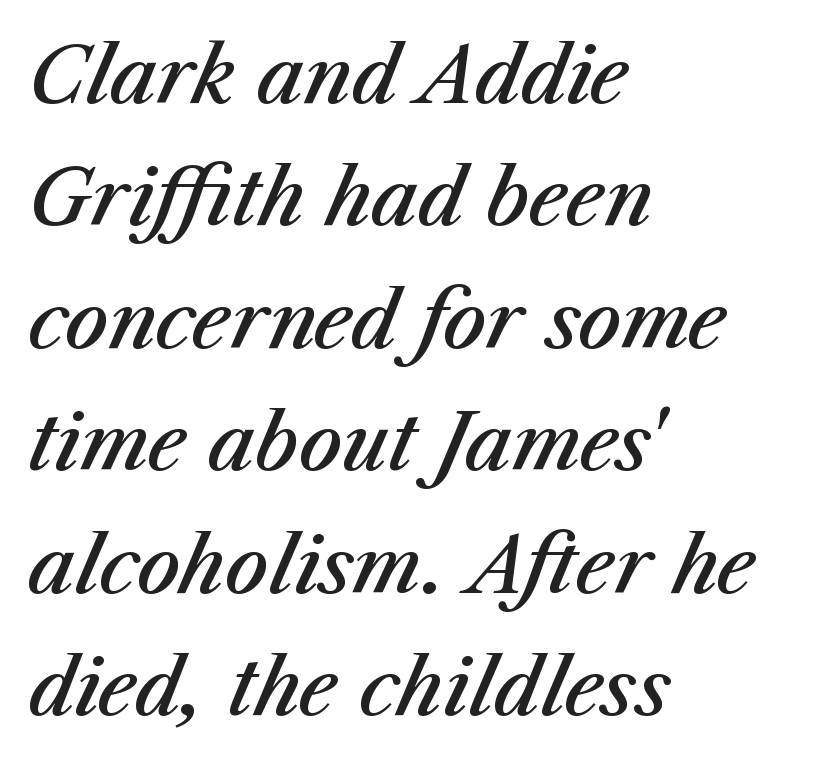
The image shows 77 px semibold type, italic (leaning right); set left-aligned, normal line spacing (1.59x), normal letter spacing, not underlined; medium stroke contrast and a medium x-height.
